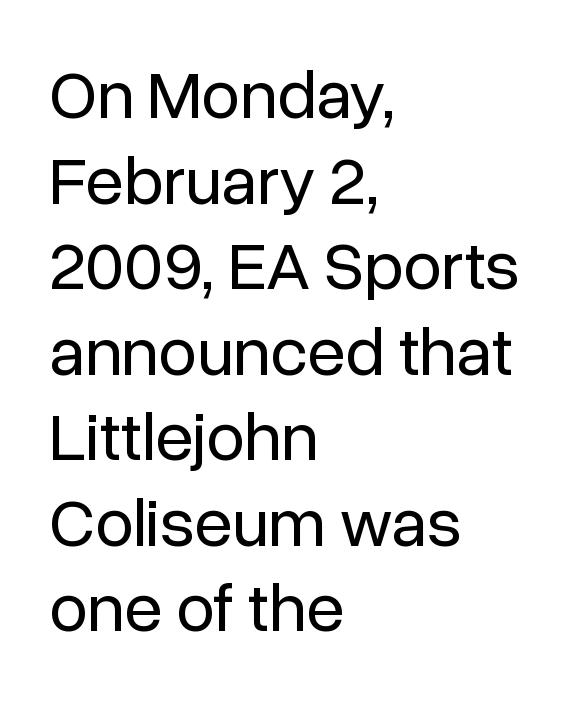
Note: no serifs on the glyphs. The space beneath each line is pristine and unruled. This rendering leaves character spacing at its baseline value. Proportional: the letters do not fall into vertical columns. A student would call this left alignment; a typographer would say flush left, rag right.
